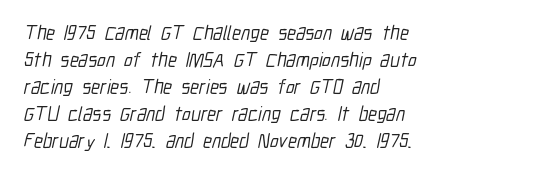
{"underline": "no", "align": "left", "line_spacing": "normal", "line_spacing_ratio": 1.35, "letter_spacing": "normal", "letter_spacing_em": 0.0, "glyph_px": 20}
